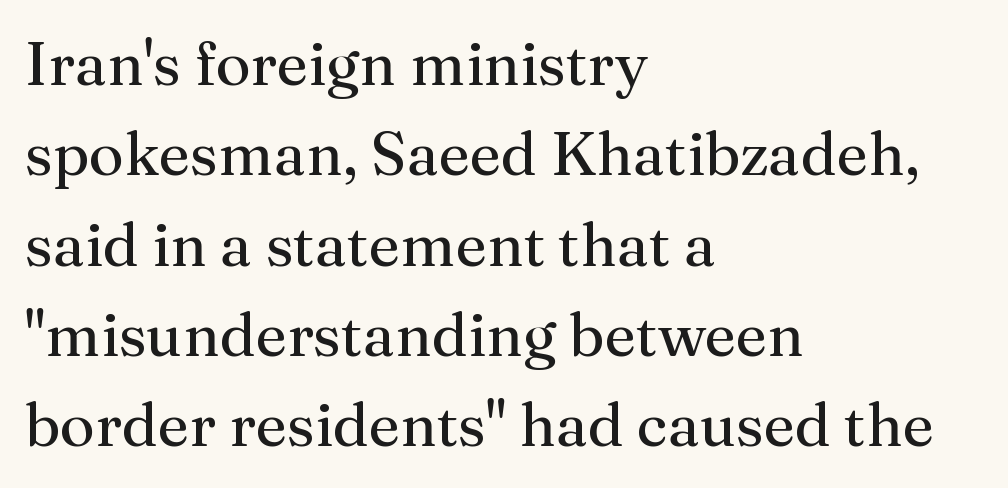
Q: Is the text bold? A: No.
Q: Is the text italic (slanted)? A: No, it is upright.
Q: Is the typeface a serif or a sans-serif typeface? A: Serif.
Q: Is the text underlined? A: No.
Q: How is the paragraph aligned? A: Left-aligned.
Q: Is the spacing between letters normal or unusually wide? A: Normal.
Q: Is the spacing between lines tight, normal or loose? A: Normal.
Q: Width (condensed, normal, or wide)? A: Normal.
Q: Stroke contrast? A: Medium.
Q: x-height? A: Medium.
Q: Monospaced? A: No.
